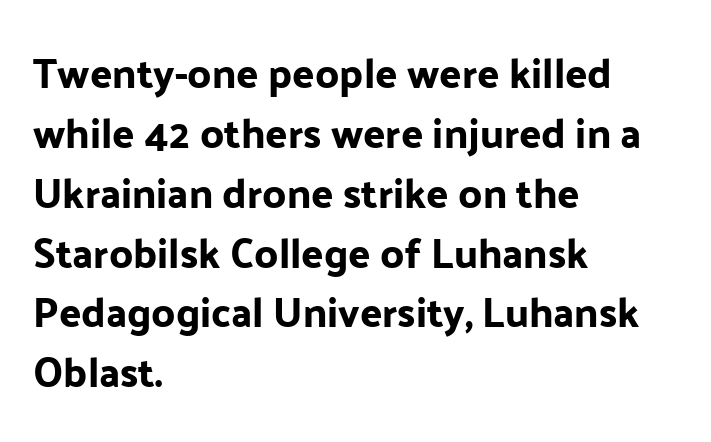
{"serif": "no", "italic": "no", "width": "normal", "stroke_contrast": "low", "x_height": "medium", "monospaced": "no", "underline": "no", "align": "left", "line_spacing": "normal", "line_spacing_ratio": 1.46, "letter_spacing": "normal", "letter_spacing_em": 0.0, "glyph_px": 41}
